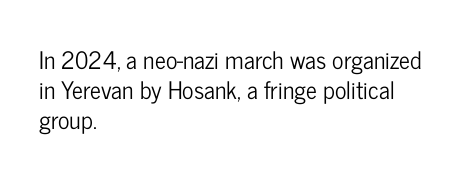
Leading: standard. Ascenders rise straight up at ninety degrees. The text block is weighted toward the left margin, trailing off unevenly rightward. Default kerning and tracking; the words read as compact shapes. Underlining? Definitely not there.
